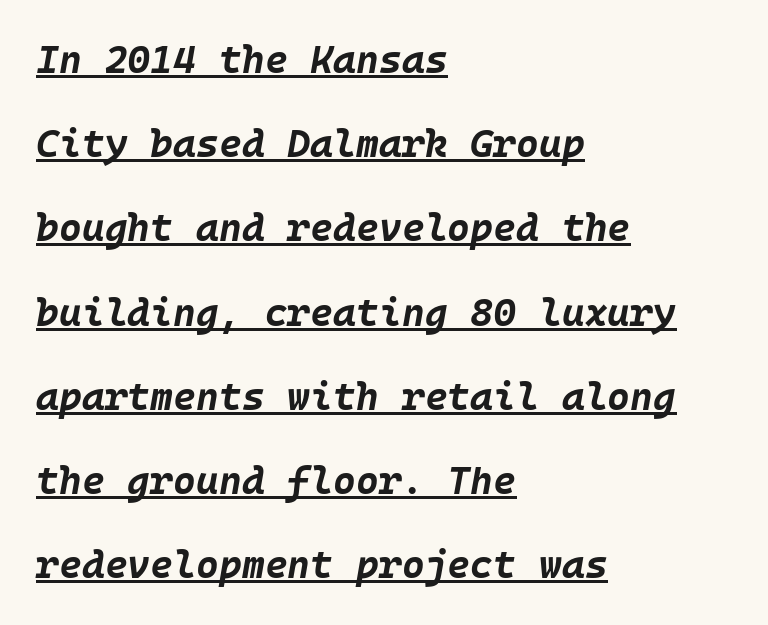
The image shows 39 px bold type, italic (leaning right); set left-aligned, loose line spacing (2.16x), normal letter spacing, underlined; low stroke contrast and a large x-height.
